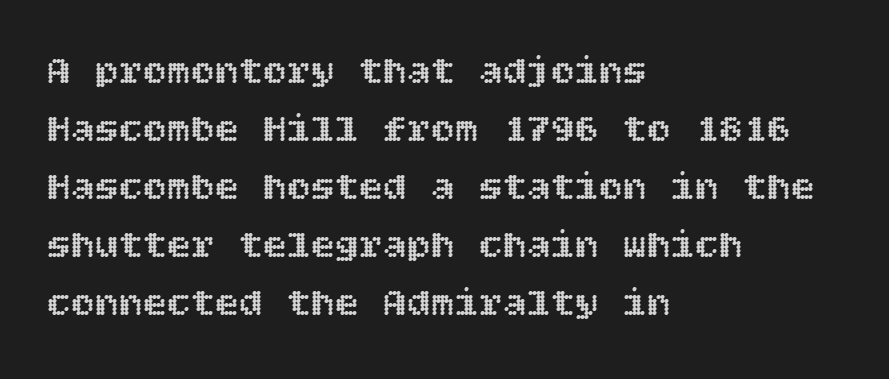
Any mark beneath the type? The region is blank. Line beginnings align vertically; line endings do not. Quick note: not italic, upright. A normal amount of white space separates one row of letters from the next.
